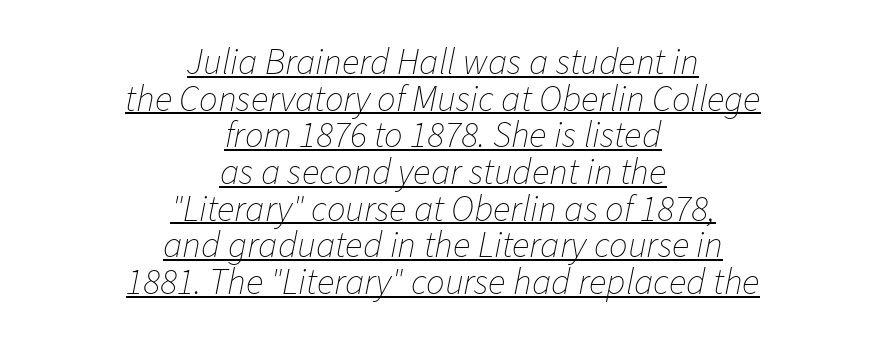
Typeset on center — no edge is straight. Think of a printed novel: that variable character pitch is what you see here. The whole block is typeset with a tilt. In terms of leading, this rendering errs on the cramped side.
